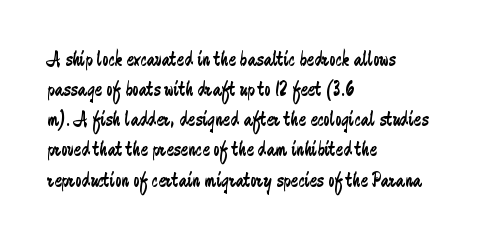
{"bold": "no", "underline": "no", "align": "left", "line_spacing": "normal", "line_spacing_ratio": 1.37, "letter_spacing": "normal", "letter_spacing_em": 0.0, "glyph_px": 22}
